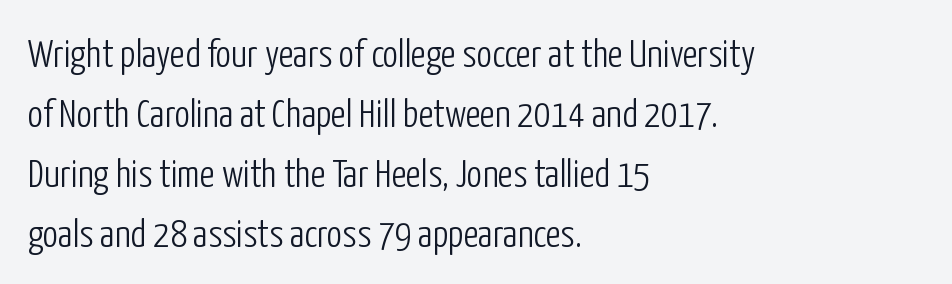
{"serif": "no", "italic": "no", "bold": "no", "weight": "light", "width": "condensed", "stroke_contrast": "low", "x_height": "medium", "monospaced": "no", "underline": "no", "align": "left", "line_spacing": "normal", "line_spacing_ratio": 1.54, "letter_spacing": "normal", "letter_spacing_em": 0.0, "glyph_px": 39}
